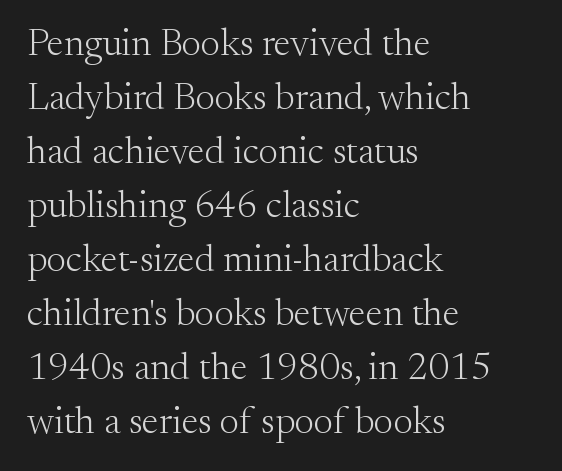
The image shows 38 px light serif type, upright; set left-aligned, normal line spacing (1.42x), normal letter spacing, not underlined; medium stroke contrast and a small x-height.
